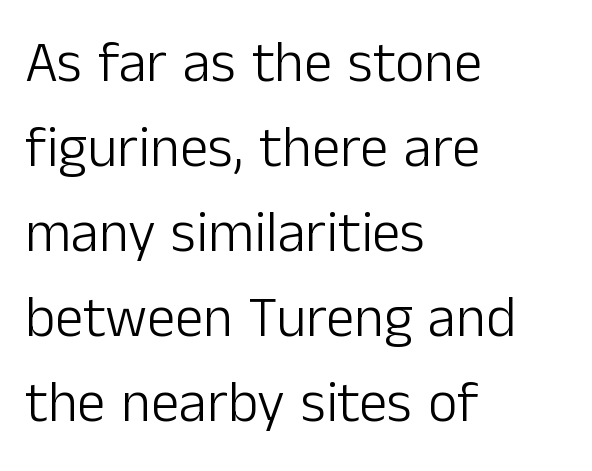
The letters stand straight up with perfectly vertical stems. Line beginnings align vertically; line endings do not. The face used here is proportionally spaced, like ordinary book or web type. Characters follow at the spacing the type designer built in. The vertical gap from one line to the next is medium. Is this a heavy cut? Hardly; it is regular or lighter.
